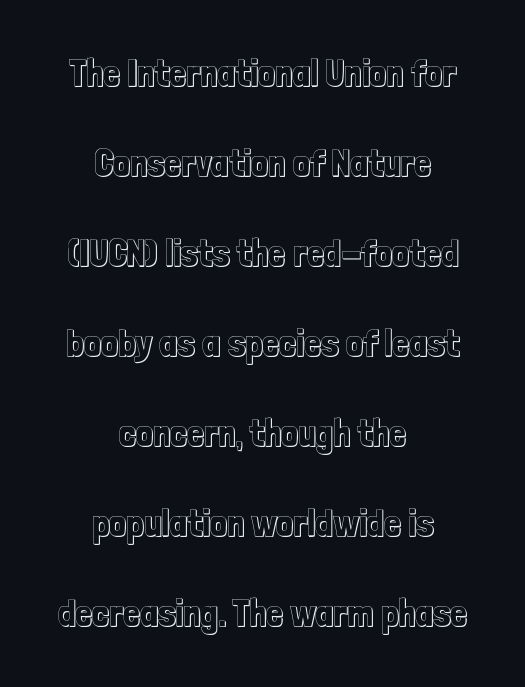
Q: Is the text italic (slanted)? A: No, it is upright.
Q: Is the text underlined? A: No.
Q: How is the paragraph aligned? A: Centered.
Q: Is the spacing between letters normal or unusually wide? A: Normal.
Q: Is the spacing between lines tight, normal or loose? A: Loose.
Q: Width (condensed, normal, or wide)? A: Condensed.
Q: x-height? A: Medium.
Q: Monospaced? A: No.
